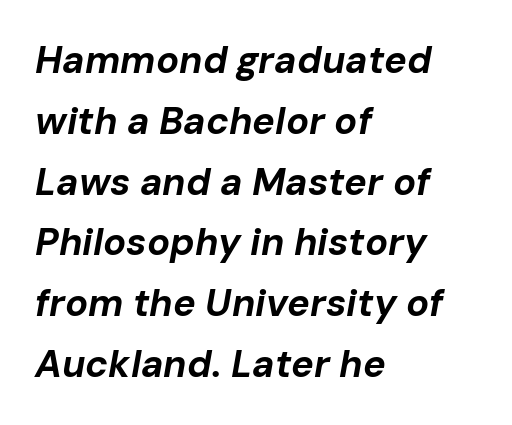
The image shows 38 px bold type, italic (leaning right); set left-aligned, normal line spacing (1.6x), normal letter spacing, not underlined; low stroke contrast and a medium x-height.
